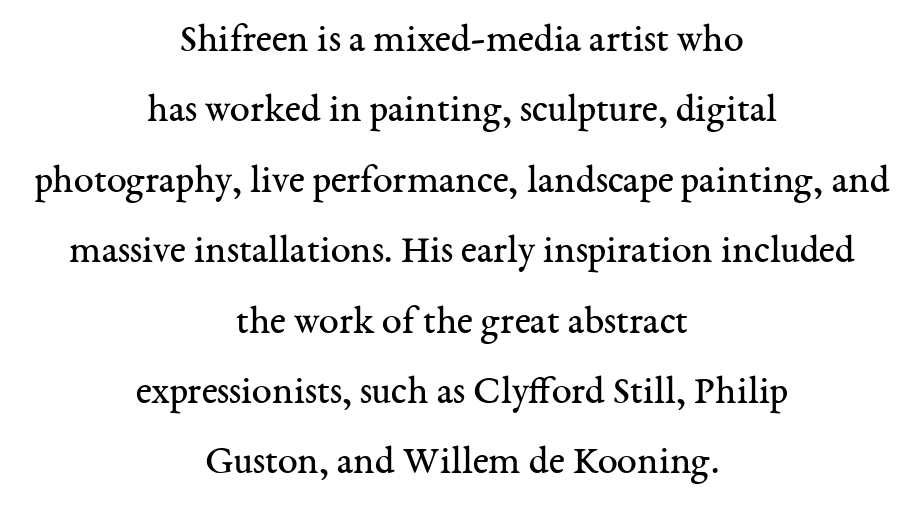
The area under the type is left untouched. The font sits on the lighter half of the weight spectrum, regular included. The passage shown is typed in a proportional face where columns would drift. Classification — serif. Observe the ordinary spacing: letters are neighbours, not strangers. One-word summary of the alignment: center.
